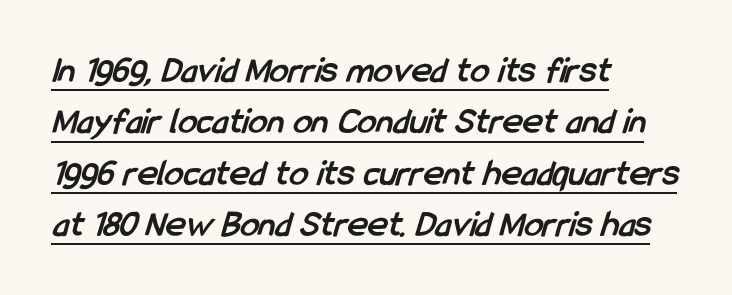
The image shows 38 px semibold, condensed sans-serif type; set left-aligned, normal line spacing (1.35x), normal letter spacing, underlined; low stroke contrast and a medium x-height.
